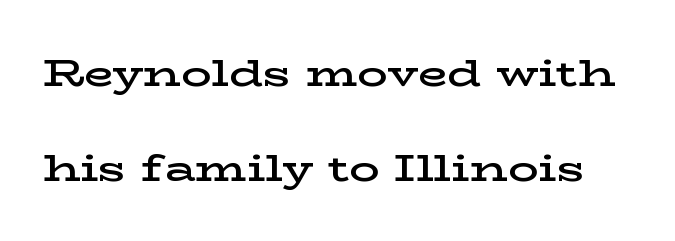
{"serif": "yes", "italic": "no", "bold": "semi", "weight": "semibold", "width": "wide", "stroke_contrast": "low", "x_height": "medium", "monospaced": "no", "underline": "no", "line_spacing": "loose", "line_spacing_ratio": 2.49, "letter_spacing": "normal", "letter_spacing_em": 0.0, "glyph_px": 38}
